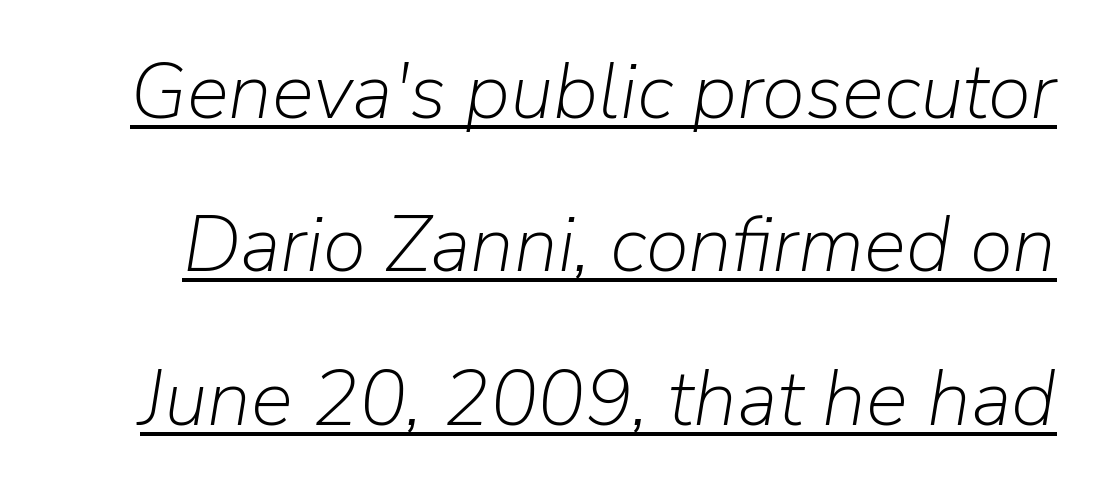
{"italic": "yes", "lean": "right", "slant_degrees": 9, "bold": "no", "weight": "light", "width": "normal", "stroke_contrast": "low", "x_height": "medium", "monospaced": "no", "underline": "yes", "line_spacing": "loose", "line_spacing_ratio": 1.94, "letter_spacing": "normal", "letter_spacing_em": 0.0, "glyph_px": 79}
